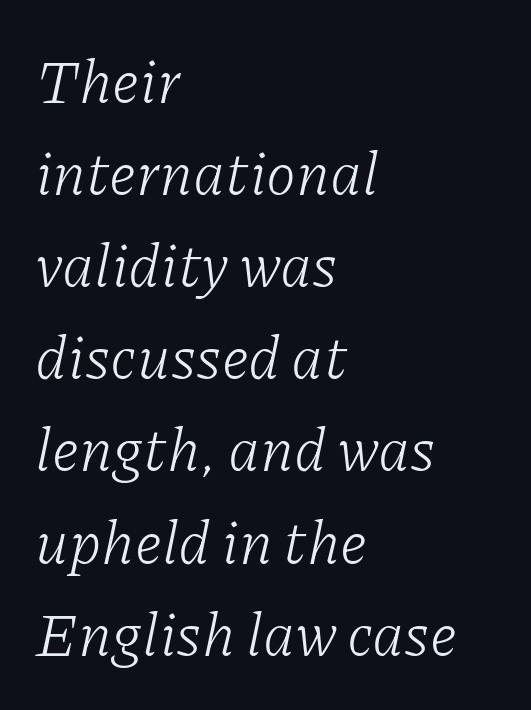
The line-height multiplier appears to be the usual default. The space directly below the letters is spotless. The face used here is seriffed, in the tradition of book romans. A typesetter would call this zero additional tracking. The passage shown is typed in a proportional face where columns would drift.
